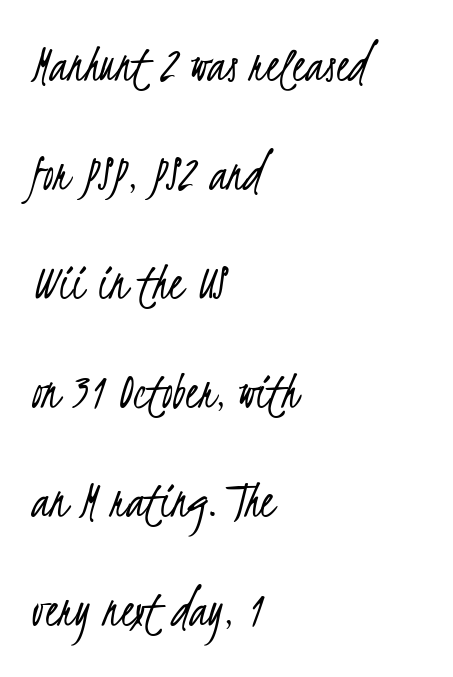
The image shows 54 px light, condensed sans-serif type; set left-aligned, loose line spacing (2.02x), normal letter spacing, not underlined; low stroke contrast and a small x-height.
